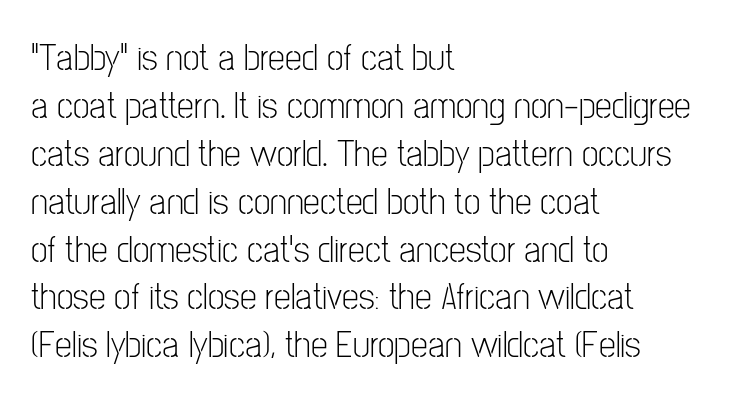
Serifs: no, the terminals of the letterforms are clean. Leading: standard. This rendering features lettering with no underline. Heaviness? Minimal to ordinary, like unemphasized prose. Nobody touched the tracking dial on this one.
